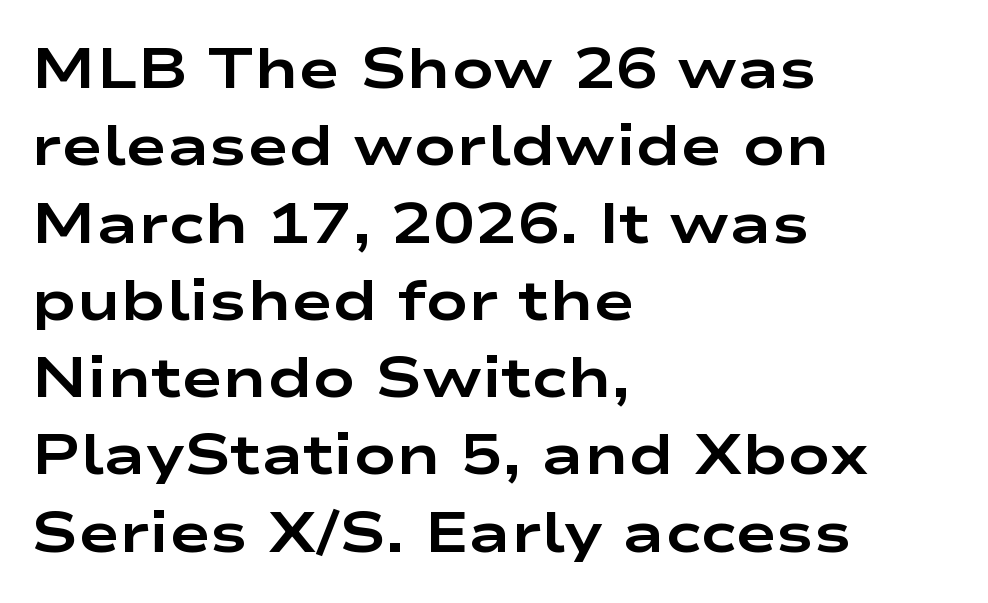
The image shows 56 px bold, wide sans-serif type, upright; set left-aligned, normal line spacing (1.38x), normal letter spacing, not underlined; low stroke contrast and a medium x-height.
